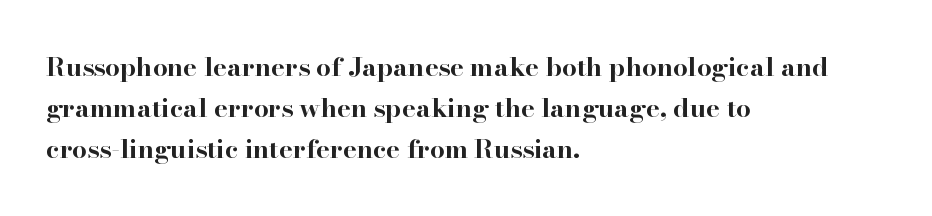
{"italic": "no", "bold": "yes", "underline": "no", "align": "left", "line_spacing": "normal", "line_spacing_ratio": 1.58, "letter_spacing": "normal", "letter_spacing_em": 0.0, "glyph_px": 26}
